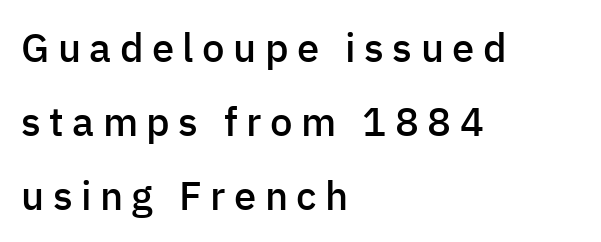
{"serif": "no", "italic": "no", "bold": "semi", "weight": "semibold", "width": "normal", "stroke_contrast": "low", "x_height": "medium", "monospaced": "no", "underline": "no", "align": "left", "line_spacing_ratio": 1.85, "letter_spacing": "wide", "letter_spacing_em": 0.21, "glyph_px": 40}
